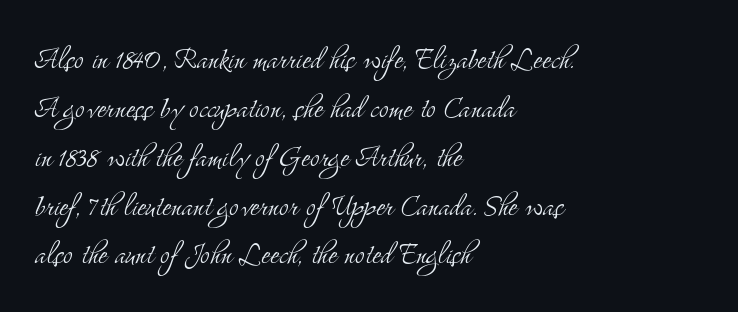
{"serif": "yes", "bold": "no", "weight": "light", "width": "condensed", "stroke_contrast": "medium", "x_height": "small", "monospaced": "no", "underline": "no", "align": "left", "line_spacing": "normal", "line_spacing_ratio": 1.32, "letter_spacing": "normal", "letter_spacing_em": 0.0, "glyph_px": 37}
